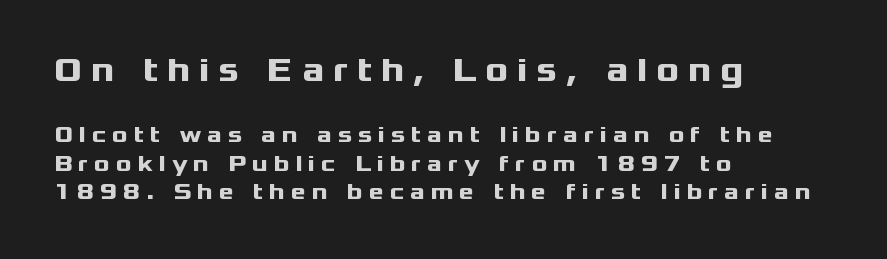
Q: Is the text bold? A: Yes.
Q: Is the text italic (slanted)? A: No, it is upright.
Q: Is the typeface a serif or a sans-serif typeface? A: Sans-serif.
Q: Is the text underlined? A: No.
Q: How is the paragraph aligned? A: Left-aligned.
Q: Is the spacing between letters normal or unusually wide? A: Unusually wide.
Q: Which block of text is set in a larger size, the first (top) or the second (bottom)? A: The first (top) one.
Q: Width (condensed, normal, or wide)? A: Wide.
Q: Stroke contrast? A: Medium.
Q: x-height? A: Medium.
Q: Monospaced? A: No.
